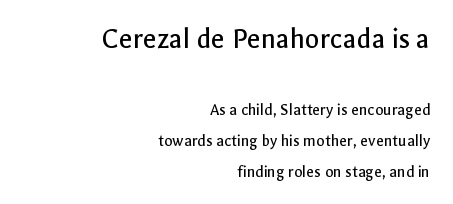
No extra tracking has been applied to these lines. Size contrast runs from large at the top to small at the bottom. The letters advance in unequal steps, a hallmark of proportional type. Type style note: lacks serifs.
